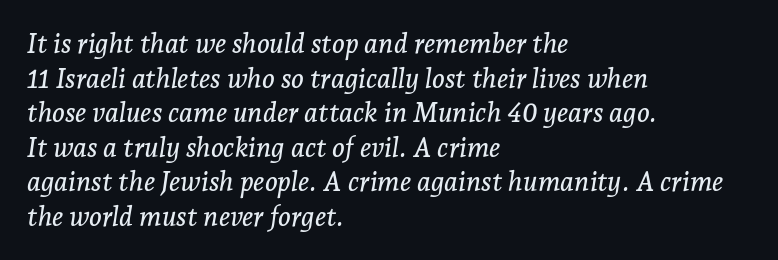
{"italic": "yes", "lean": "right", "slant_degrees": 7, "underline": "no", "align": "left", "line_spacing": "normal", "line_spacing_ratio": 1.28, "letter_spacing": "normal", "letter_spacing_em": 0.0, "glyph_px": 27}
